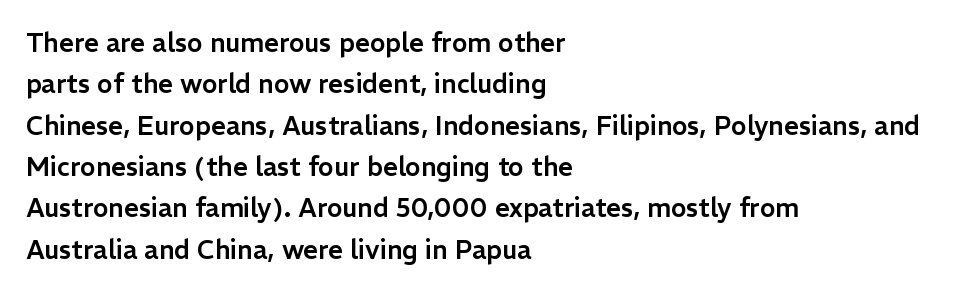
Honestly, there is no underline to notice here at all. Nothing unusual about the tracking: characters are spaced as the font intends. These lines stack with their left ends in a neat column. Posture: vertical. Normally led — the rows are evenly, conventionally spaced.
